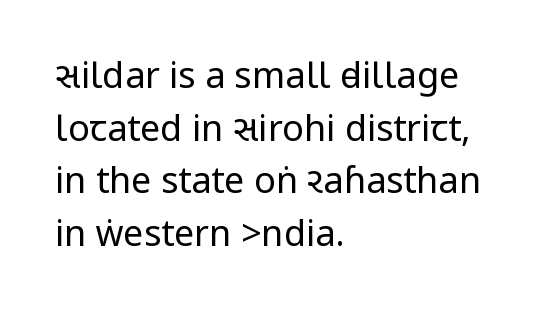
Q: Is the text bold? A: No.
Q: Is the text italic (slanted)? A: No, it is upright.
Q: Is the typeface a serif or a sans-serif typeface? A: Sans-serif.
Q: Is the text underlined? A: No.
Q: How is the paragraph aligned? A: Left-aligned.
Q: Is the spacing between letters normal or unusually wide? A: Normal.
Q: Is the spacing between lines tight, normal or loose? A: Normal.
Q: Width (condensed, normal, or wide)? A: Condensed.
Q: Stroke contrast? A: Low.
